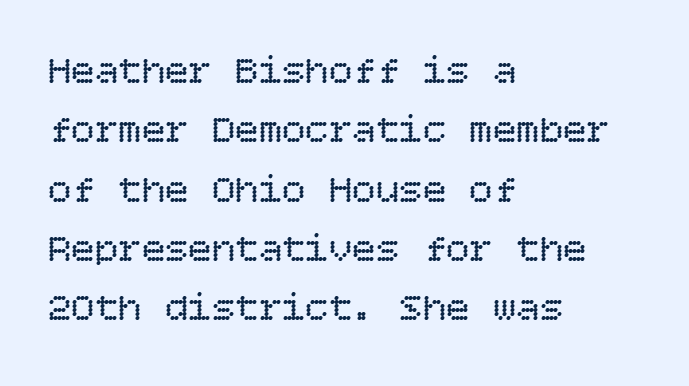
Q: Is the text bold? A: No.
Q: Is the text italic (slanted)? A: No, it is upright.
Q: Is the text underlined? A: No.
Q: How is the paragraph aligned? A: Left-aligned.
Q: Is the spacing between letters normal or unusually wide? A: Normal.
Q: Is the spacing between lines tight, normal or loose? A: Normal.
Q: Width (condensed, normal, or wide)? A: Normal.
Q: Stroke contrast? A: Low.
Q: x-height? A: Large.
